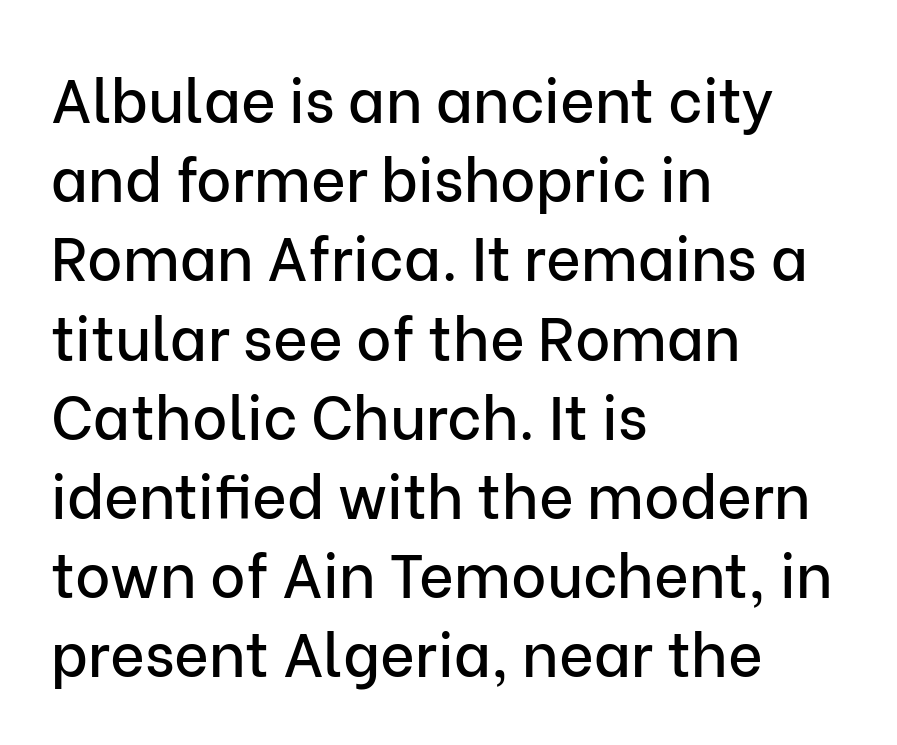
Ordinary non-slanted type is in use. A classic flush-left, rag-right setting is used for this passage. In terms of letterspacing, this is plain default setting. Letters rest on an invisible, unmarked baseline. The letters carry no serifs — their stems end cleanly without finishing strokes.
